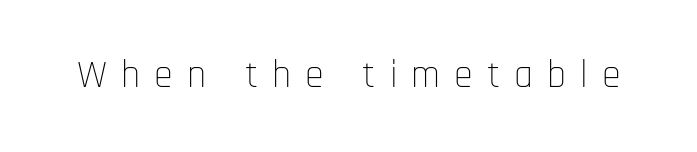
The image shows 38 px thin, condensed sans-serif type, upright; set unusually wide letter spacing (+0.37 em), not underlined; low stroke contrast and a large x-height.
